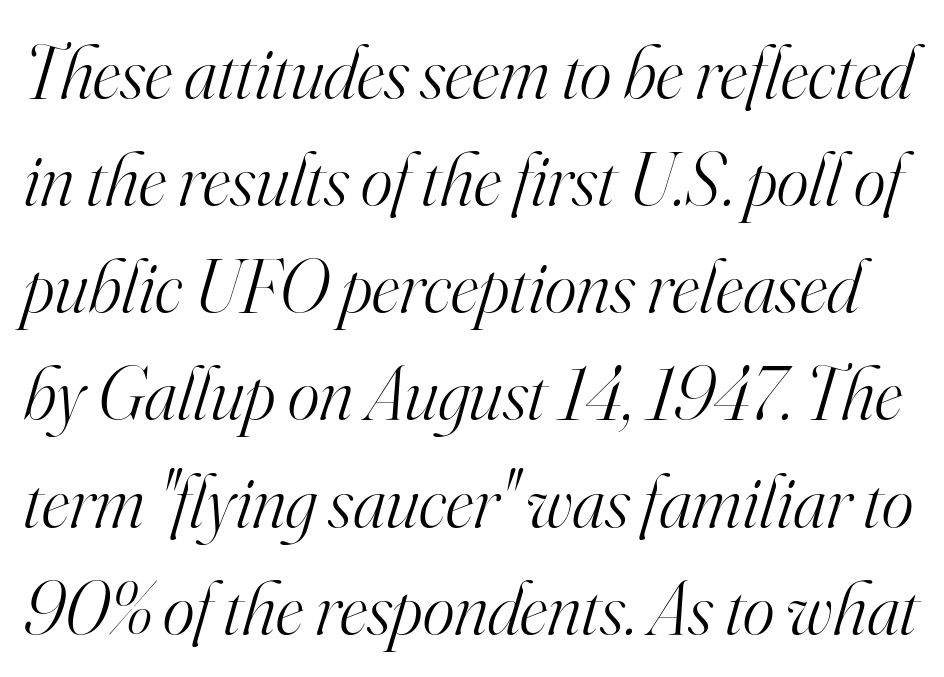
Q: Is the text bold? A: No.
Q: Is the text italic (slanted)? A: Yes, it leans right by about 16 degrees.
Q: Is the typeface a serif or a sans-serif typeface? A: Serif.
Q: Is the text underlined? A: No.
Q: Is the spacing between letters normal or unusually wide? A: Normal.
Q: Is the spacing between lines tight, normal or loose? A: Normal.
Q: Width (condensed, normal, or wide)? A: Normal.
Q: Stroke contrast? A: High.
Q: x-height? A: Small.
Q: Monospaced? A: No.
